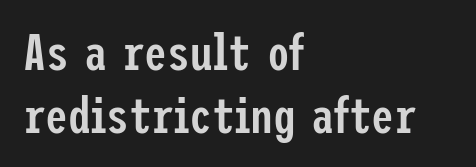
Is there any slant? The stems are plumb. This is moderately heavy type, rendered in semibold. The passage shown is not underscored anywhere. The typeface chosen for these lines omits serifs. Alignment: flush left.
